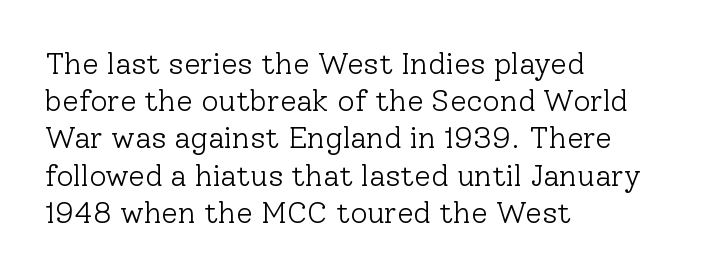
{"serif": "yes", "italic": "no", "bold": "no", "weight": "light", "width": "normal", "stroke_contrast": "low", "x_height": "medium", "monospaced": "no", "underline": "no", "align": "left", "line_spacing_ratio": 1.24, "letter_spacing": "normal", "letter_spacing_em": 0.0, "glyph_px": 30}
